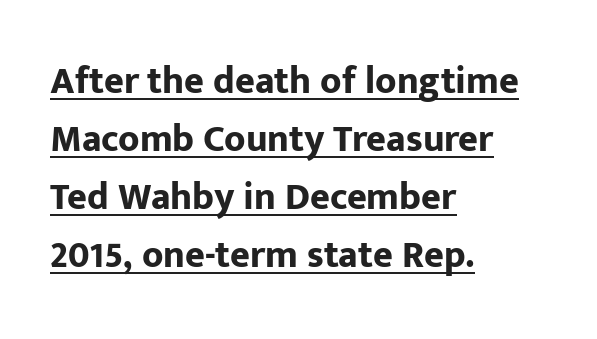
Serif or sans? Sans — the stroke terminals are bare. Looks like regular typesetting: each glyph gets only the width it needs. Reading down the block, your eye returns to a fixed left position each line. The strokes are fattened all the way to bold. The designer left line spacing at the default.
